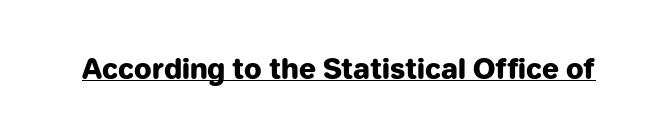
Q: Is the text bold? A: Yes.
Q: Is the text italic (slanted)? A: No, it is upright.
Q: Is the typeface a serif or a sans-serif typeface? A: Sans-serif.
Q: Is the text underlined? A: Yes.
Q: Is the spacing between letters normal or unusually wide? A: Normal.
Q: Width (condensed, normal, or wide)? A: Normal.
Q: Stroke contrast? A: Low.
Q: x-height? A: Medium.
Q: Monospaced? A: No.
